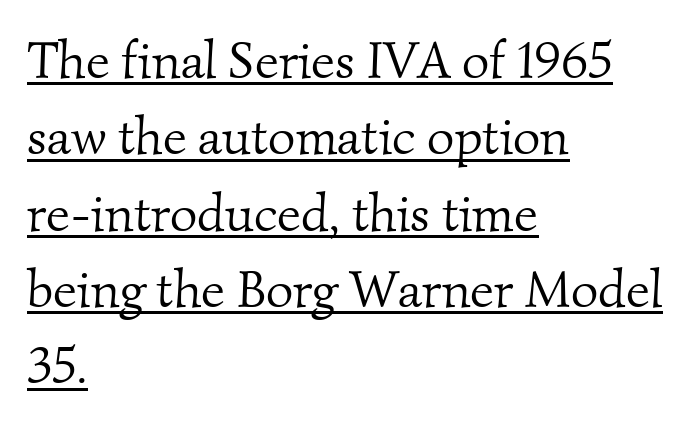
The image shows 53 px light serif type; set left-aligned, normal line spacing (1.44x), normal letter spacing, underlined; medium stroke contrast and a small x-height.
